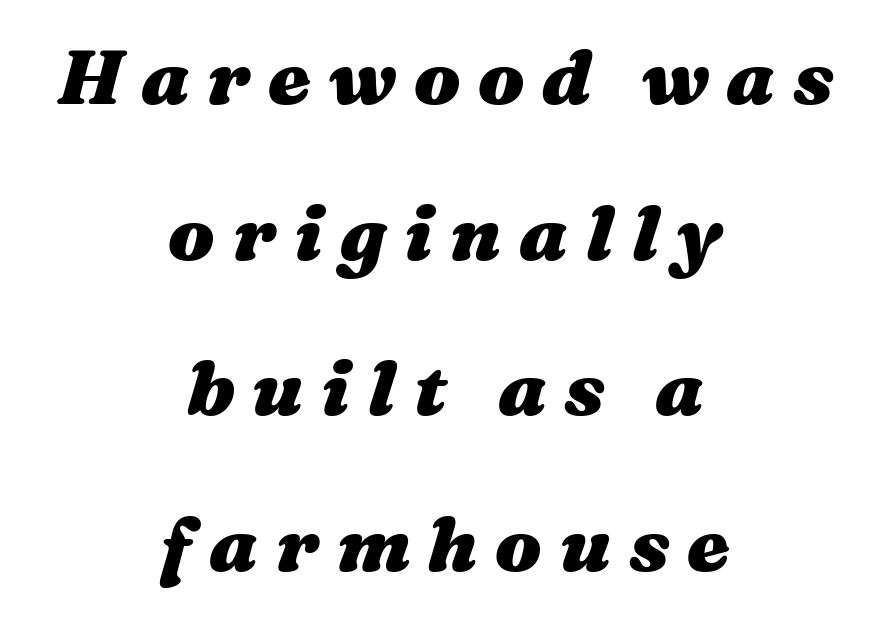
Heavy, bold letterforms. Here the designer chose a conventional face with non-uniform glyph widths. What's the leading like? Stretched, with rows far apart. The baseline area is clear.
